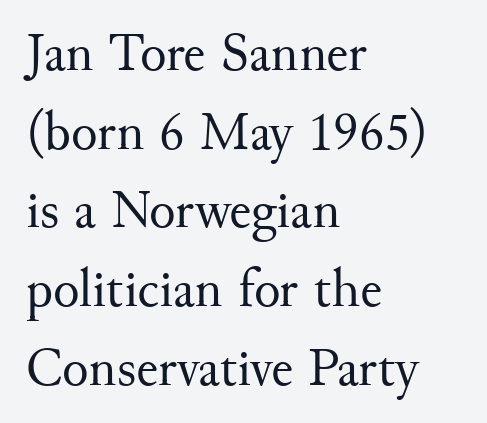
Does extra space separate the letters? No, they use regular spacing. Designer's note — italics off, roman on. Regarding leading, the lines here are spaced in the standard way. Rule under the text: the space is simply empty.
